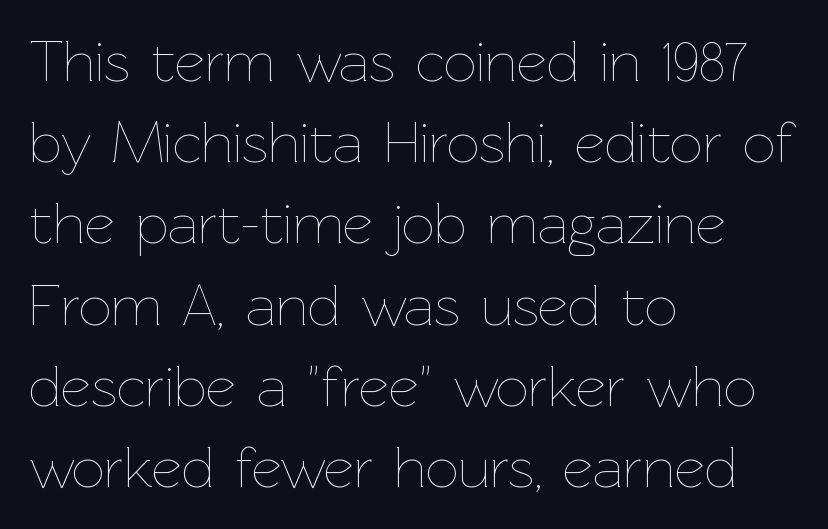
{"italic": "no", "bold": "no", "weight": "thin", "width": "normal", "stroke_contrast": "low", "x_height": "medium", "monospaced": "no", "underline": "no", "align": "left", "line_spacing": "normal", "line_spacing_ratio": 1.4, "letter_spacing": "normal", "letter_spacing_em": 0.0, "glyph_px": 58}
